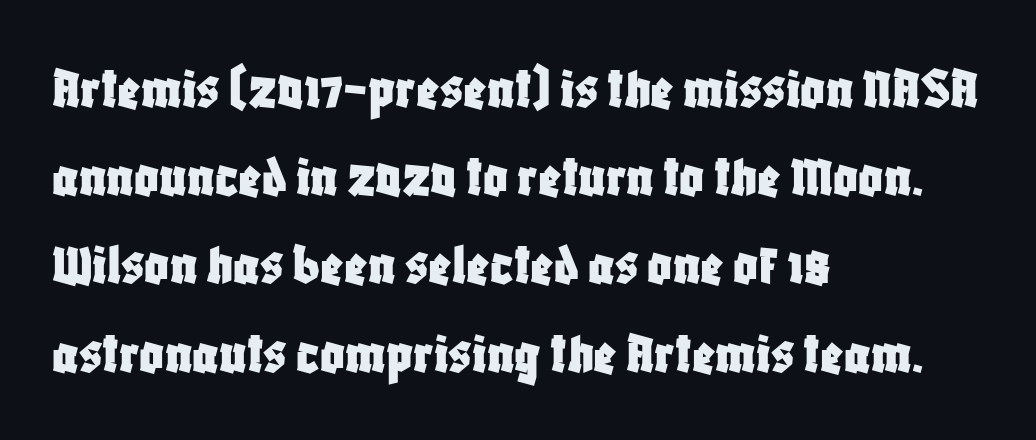
Which margin do the lines hug? The left one — the right edge is uneven. The type sits square on the baseline with zero lean. Each letter keeps its own natural width here, so spacing adapts to shape. What's the leading like? Ordinary, nothing unusual. Is the letter spacing exaggerated? No — it looks like the ordinary default. The gap between lines stays unmarked.
